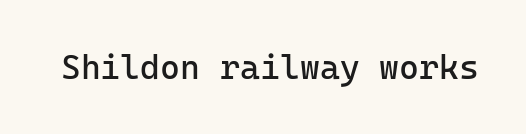
The image shows 34 px regular-weight sans-serif type, upright, monospaced; set normal letter spacing, not underlined; low stroke contrast and a medium x-height.
